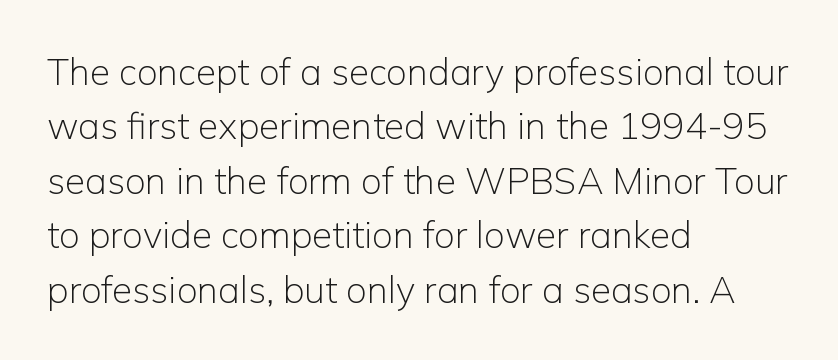
Varying glyph widths throughout — classic text-font behaviour. Look at the bottom of the vertical strokes: they stop flat, with no serifs. Honestly, the row spacing looks completely unremarkable. The passage shown is not bold in any degree.
